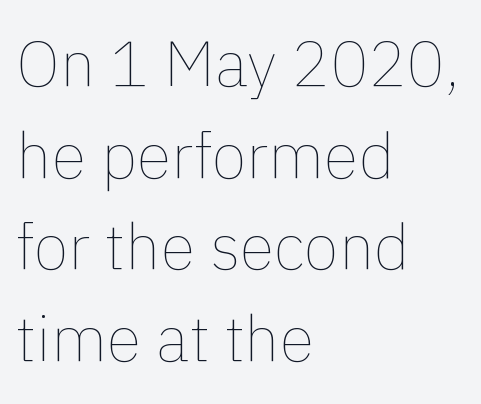
Q: Is the text bold? A: No.
Q: Is the text italic (slanted)? A: No, it is upright.
Q: Is the text underlined? A: No.
Q: How is the paragraph aligned? A: Left-aligned.
Q: Is the spacing between letters normal or unusually wide? A: Normal.
Q: Is the spacing between lines tight, normal or loose? A: Normal.
Q: Width (condensed, normal, or wide)? A: Normal.
Q: Stroke contrast? A: Low.
Q: x-height? A: Medium.
Q: Monospaced? A: No.
